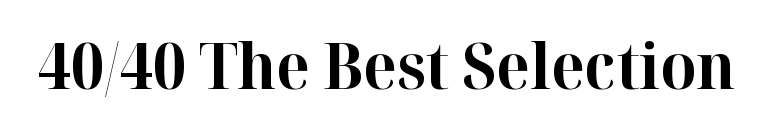
The image shows 63 px bold serif type, upright; set normal letter spacing, not underlined; high stroke contrast and a medium x-height.
